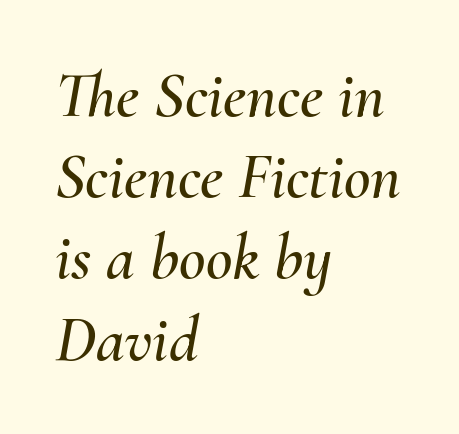
Q: Is the text italic (slanted)? A: Yes, it leans right by about 10 degrees.
Q: Is the text underlined? A: No.
Q: How is the paragraph aligned? A: Left-aligned.
Q: Is the spacing between letters normal or unusually wide? A: Normal.
Q: Is the spacing between lines tight, normal or loose? A: Normal.
Q: Width (condensed, normal, or wide)? A: Normal.
Q: Stroke contrast? A: Medium.
Q: x-height? A: Small.
Q: Monospaced? A: No.
